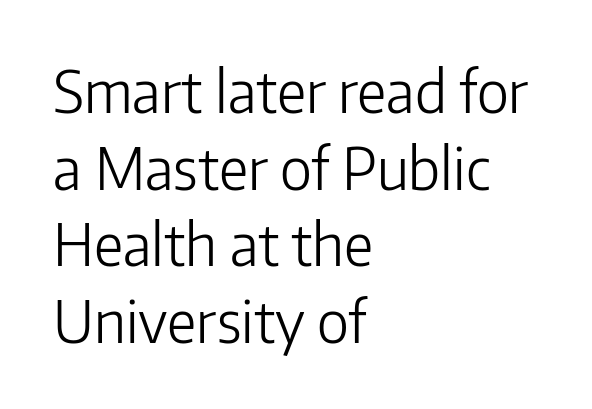
{"serif": "no", "italic": "no", "bold": "no", "weight": "light", "width": "normal", "stroke_contrast": "low", "x_height": "medium", "monospaced": "no", "underline": "no", "align": "left", "line_spacing": "normal", "line_spacing_ratio": 1.32, "letter_spacing": "normal", "letter_spacing_em": 0.0, "glyph_px": 58}
